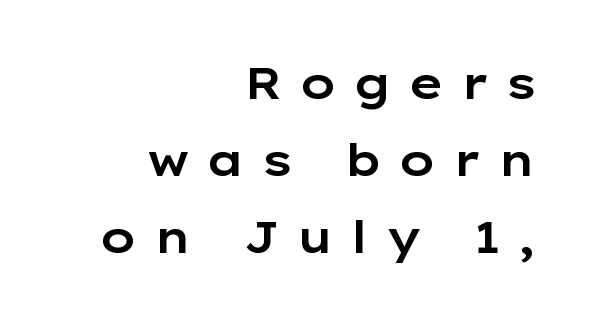
The image shows 45 px wide sans-serif type, upright; set right-aligned, line spacing 1.71x, unusually wide letter spacing (+0.34 em), not underlined; low stroke contrast and a medium x-height.
